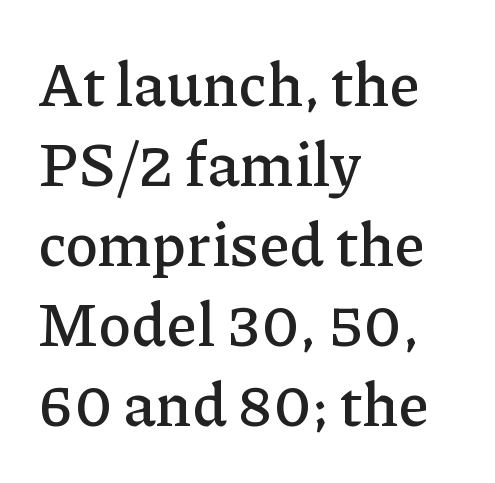
Q: Is the text italic (slanted)? A: No, it is upright.
Q: Is the typeface a serif or a sans-serif typeface? A: Serif.
Q: Is the text underlined? A: No.
Q: How is the paragraph aligned? A: Left-aligned.
Q: Is the spacing between letters normal or unusually wide? A: Normal.
Q: Is the spacing between lines tight, normal or loose? A: Normal.
Q: Width (condensed, normal, or wide)? A: Normal.
Q: Stroke contrast? A: Low.
Q: x-height? A: Medium.
Q: Monospaced? A: No.
